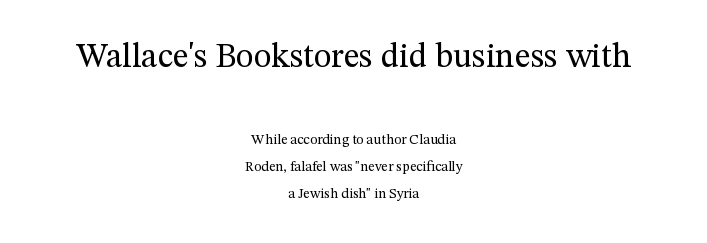
{"serif": "yes", "italic": "no", "bold": "no", "weight": "regular", "width": "normal", "stroke_contrast": "medium", "x_height": "medium", "monospaced": "no", "underline": "no", "align": "center", "line_spacing": "loose", "line_spacing_ratio": 1.91, "letter_spacing": "normal", "letter_spacing_em": 0.0, "larger_block": "first", "size_ratio": 2.43, "glyph_px": 34}
